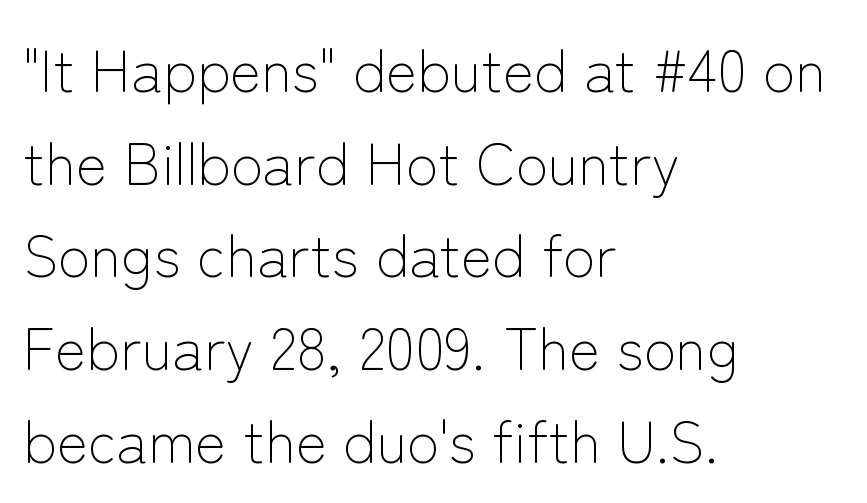
Q: Is the text bold? A: No.
Q: Is the text italic (slanted)? A: No, it is upright.
Q: Is the typeface a serif or a sans-serif typeface? A: Sans-serif.
Q: Is the text underlined? A: No.
Q: How is the paragraph aligned? A: Left-aligned.
Q: Is the spacing between letters normal or unusually wide? A: Normal.
Q: Is the spacing between lines tight, normal or loose? A: Normal.
Q: Width (condensed, normal, or wide)? A: Normal.
Q: Stroke contrast? A: Low.
Q: x-height? A: Medium.
Q: Monospaced? A: No.
